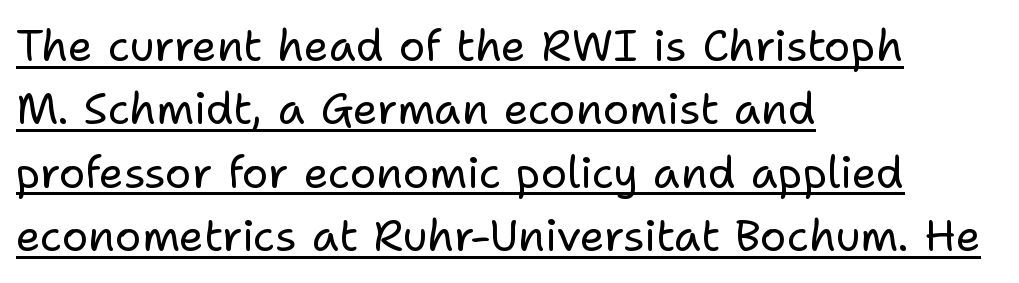
Underline: present. Looks like regular typesetting: each glyph gets only the width it needs. There is no visible air inserted between adjacent glyphs. Stem width sits at or under what a default text font uses. The setting favours the left margin, as ordinary paragraphs usually do.
